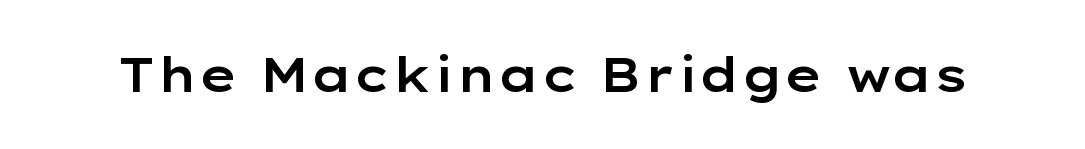
Q: Is the text italic (slanted)? A: No, it is upright.
Q: Is the typeface a serif or a sans-serif typeface? A: Sans-serif.
Q: Is the text underlined? A: No.
Q: Is the spacing between letters normal or unusually wide? A: Normal.
Q: Width (condensed, normal, or wide)? A: Wide.
Q: Stroke contrast? A: Low.
Q: x-height? A: Medium.
Q: Monospaced? A: No.
